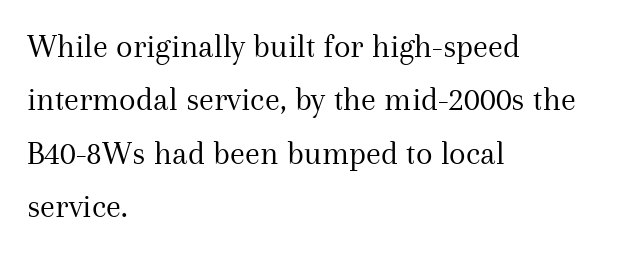
Q: Is the text bold? A: No.
Q: Is the text italic (slanted)? A: No, it is upright.
Q: Is the typeface a serif or a sans-serif typeface? A: Serif.
Q: Is the text underlined? A: No.
Q: How is the paragraph aligned? A: Left-aligned.
Q: Is the spacing between letters normal or unusually wide? A: Normal.
Q: Is the spacing between lines tight, normal or loose? A: Normal.
Q: Width (condensed, normal, or wide)? A: Normal.
Q: Stroke contrast? A: Medium.
Q: x-height? A: Medium.
Q: Monospaced? A: No.
